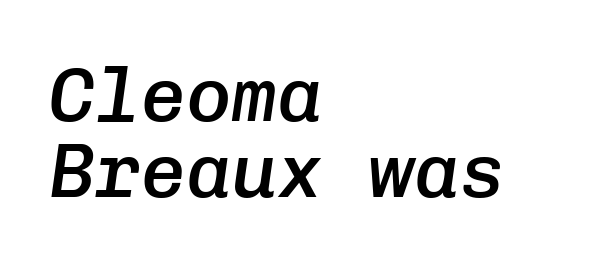
{"italic": "yes", "lean": "right", "slant_degrees": 8, "bold": "semi", "weight": "semibold", "width": "normal", "stroke_contrast": "low", "x_height": "medium", "monospaced": "yes", "underline": "no", "align": "left", "line_spacing": "tight", "line_spacing_ratio": 1.0, "letter_spacing": "normal", "letter_spacing_em": 0.0, "glyph_px": 76}
